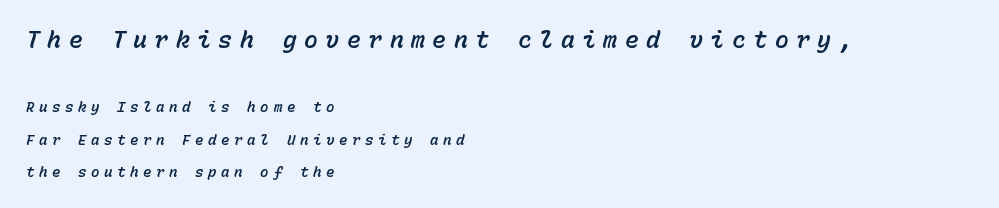
The image shows 23 px text type, italic (leaning right); set left-aligned, loose line spacing (2.33x), unusually wide letter spacing (+0.33 em), not underlined; the first (top) block is 1.64x larger.
